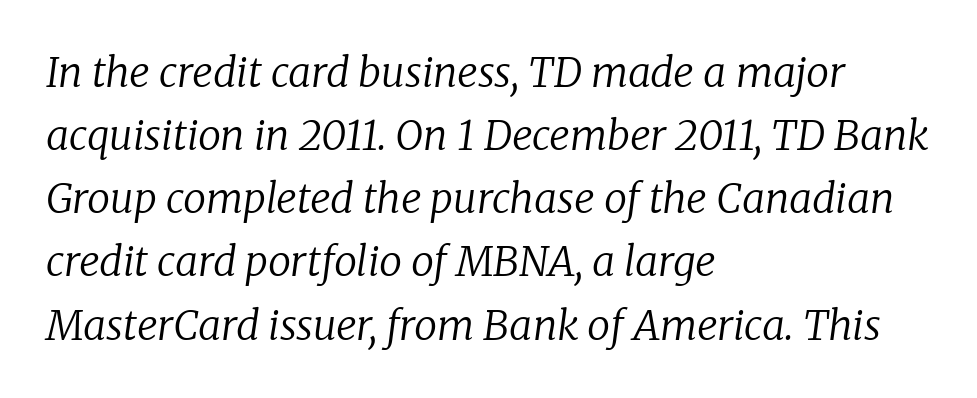
{"serif": "yes", "italic": "yes", "lean": "right", "slant_degrees": 8, "bold": "no", "weight": "regular", "width": "normal", "stroke_contrast": "low", "x_height": "medium", "monospaced": "no", "underline": "no", "align": "left", "line_spacing": "normal", "line_spacing_ratio": 1.54, "letter_spacing": "normal", "letter_spacing_em": 0.0, "glyph_px": 41}
